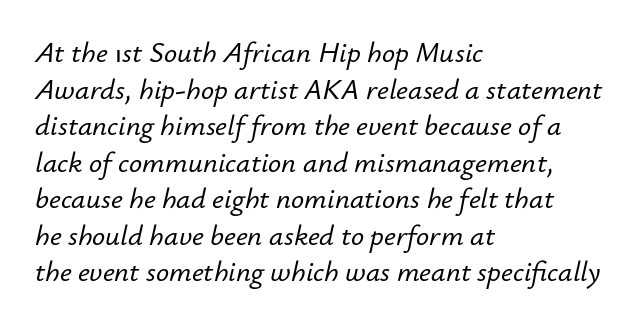
Alignment: flush left. Character widths vary here, with narrow letters taking less room than wide ones. Any mark beneath the type? The region is blank. A typesetter would call this leading conventional body-copy spacing. Characters are canted at an angle relative to the baseline's perpendicular.
